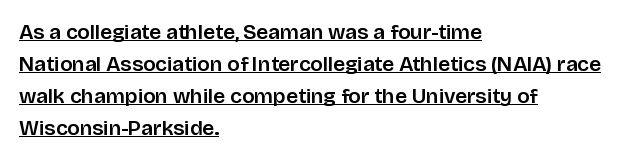
The image shows 21 px text type, upright; set left-aligned, normal line spacing (1.52x), normal letter spacing, underlined.
